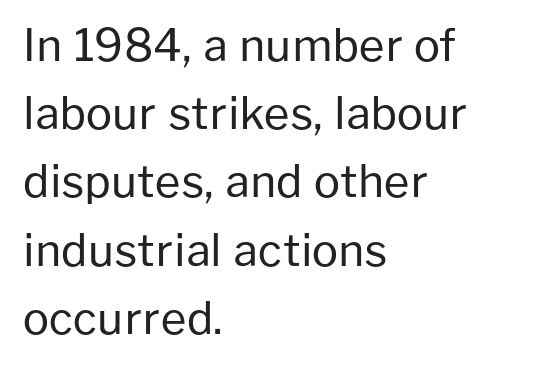
Q: Is the text bold? A: No.
Q: Is the text italic (slanted)? A: No, it is upright.
Q: Is the typeface a serif or a sans-serif typeface? A: Sans-serif.
Q: Is the text underlined? A: No.
Q: How is the paragraph aligned? A: Left-aligned.
Q: Is the spacing between letters normal or unusually wide? A: Normal.
Q: Is the spacing between lines tight, normal or loose? A: Normal.
Q: Width (condensed, normal, or wide)? A: Normal.
Q: Stroke contrast? A: Low.
Q: x-height? A: Medium.
Q: Monospaced? A: No.
